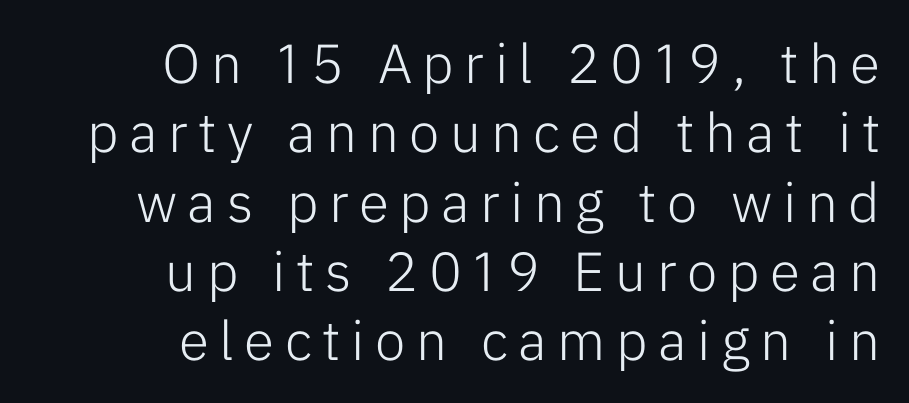
The image shows 55 px light sans-serif type, upright; set right-aligned, normal line spacing (1.26x), not underlined; low stroke contrast and a medium x-height.
